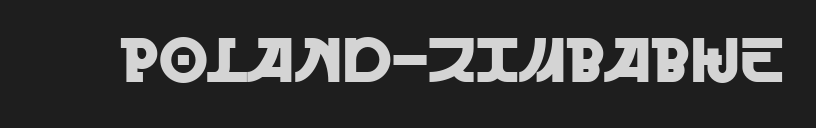
The image shows 63 px sans-serif type, upright; set normal letter spacing, not underlined; a large x-height.
